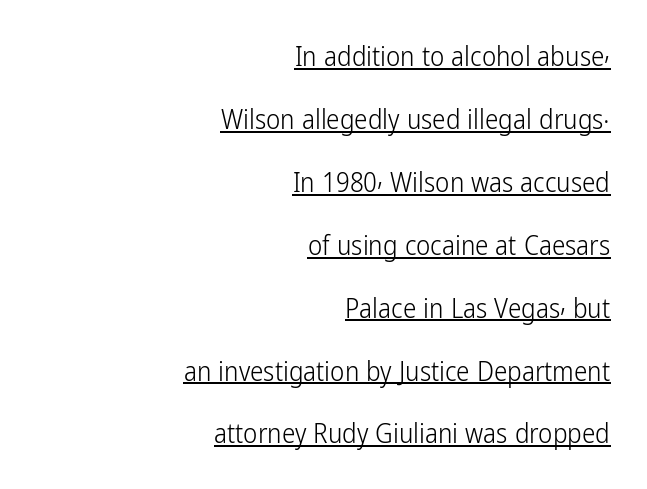
{"italic": "no", "bold": "no", "underline": "yes", "align": "right", "line_spacing": "loose", "line_spacing_ratio": 2.33, "letter_spacing": "normal", "letter_spacing_em": 0.0, "glyph_px": 27}
